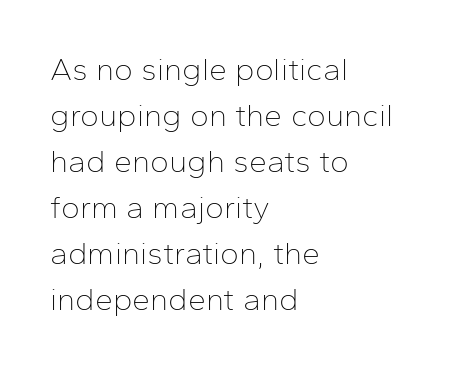
The image shows 32 px thin sans-serif type, upright; set left-aligned, normal line spacing (1.44x), normal letter spacing, not underlined; low stroke contrast and a medium x-height.
